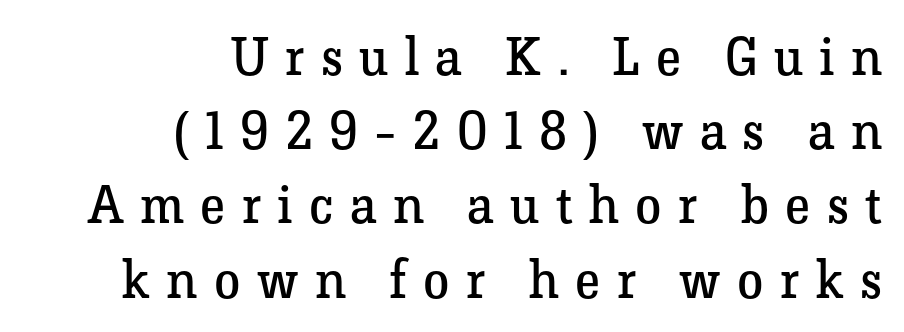
Regarding serifs, this sample has them. A light-to-regular cut is what we see here. Every character sits straight up, as roman type does. The lines in this sample share a right terminus and differ only in where they begin.
